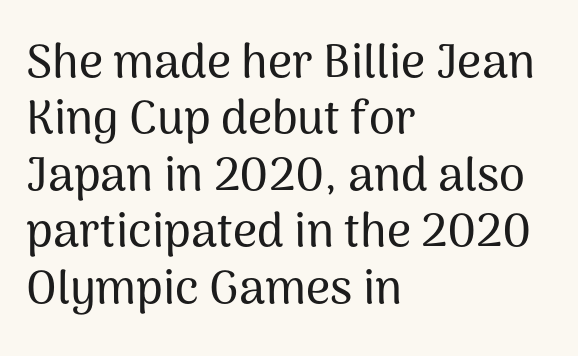
The image shows 47 px sans-serif type, upright; set left-aligned, line spacing 1.2x, normal letter spacing, not underlined; medium stroke contrast and a medium x-height.
